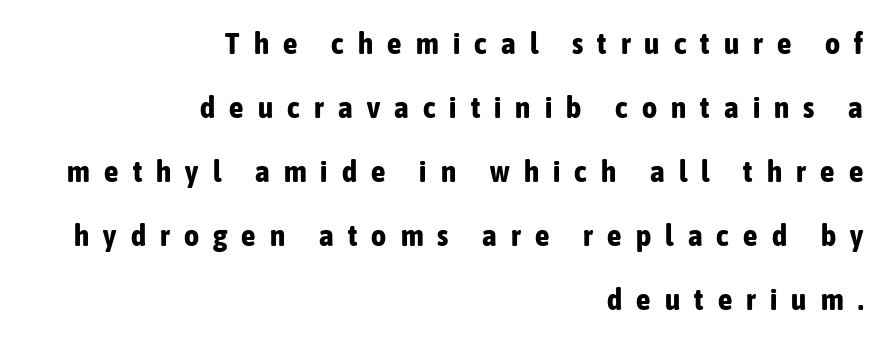
The image shows 29 px bold, condensed sans-serif type, upright; set right-aligned, loose line spacing (2.21x), unusually wide letter spacing (+0.49 em), not underlined; low stroke contrast and a medium x-height.
